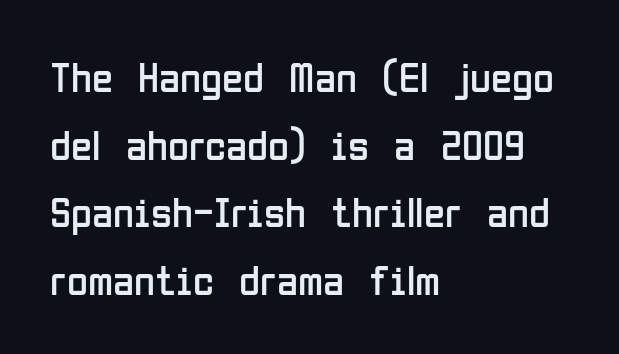
{"serif": "no", "italic": "no", "bold": "no", "weight": "regular", "width": "condensed", "stroke_contrast": "low", "x_height": "medium", "monospaced": "no", "underline": "no", "align": "left", "line_spacing": "normal", "line_spacing_ratio": 1.57, "letter_spacing": "normal", "letter_spacing_em": 0.0, "glyph_px": 43}
